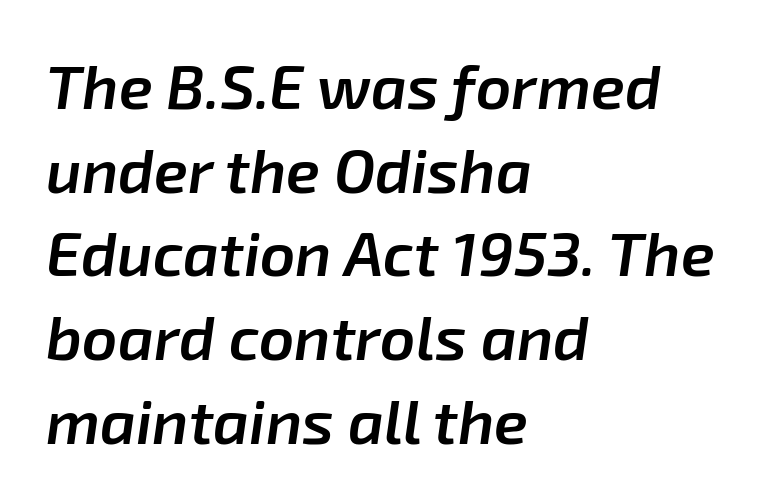
Nobody touched the tracking dial on this one. Rows of type keep a routine distance in the vertical direction. Just letters on the line, the space beneath them empty. In terms of weight, the rendering is demibold, just under bold.
